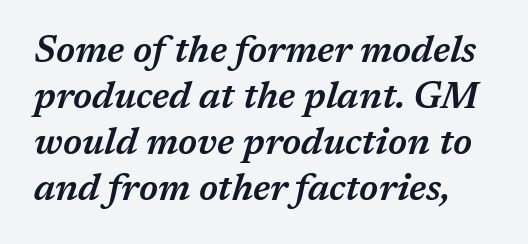
Yep, that's italic — everything's leaning. Any mark beneath the type? The region is blank. Do the characters align in a grid? No, the font is proportional. Stroke thickness is moderately raised; the sample reads as semibold.
